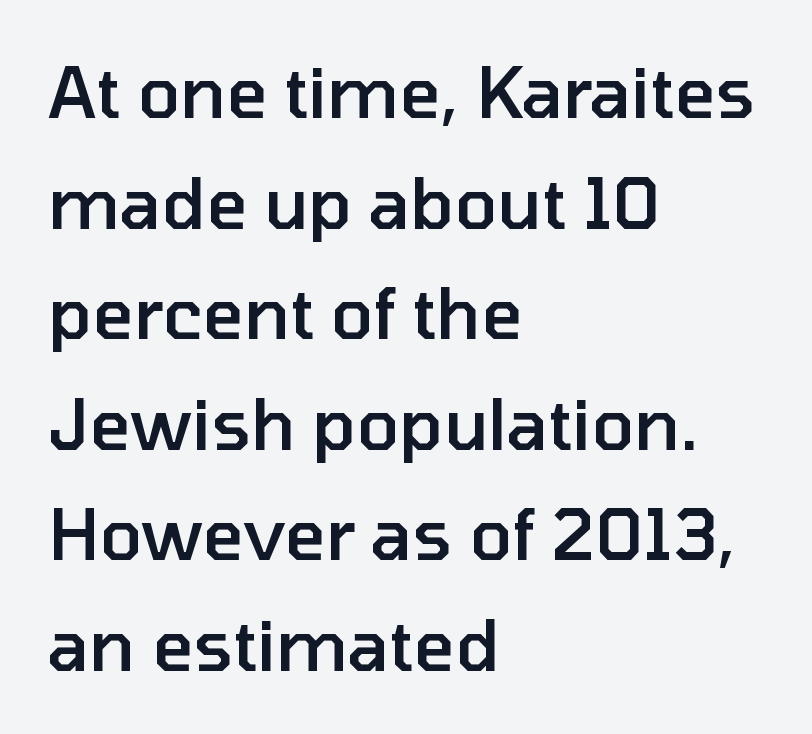
The image shows 70 px semibold sans-serif type, upright; set left-aligned, normal line spacing (1.58x), normal letter spacing, not underlined; low stroke contrast and a medium x-height.
